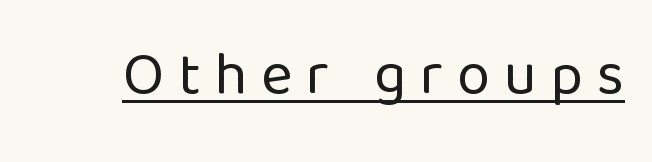
The image shows 60 px regular-weight sans-serif type, upright; set unusually wide letter spacing (+0.23 em), underlined; low stroke contrast and a medium x-height.
